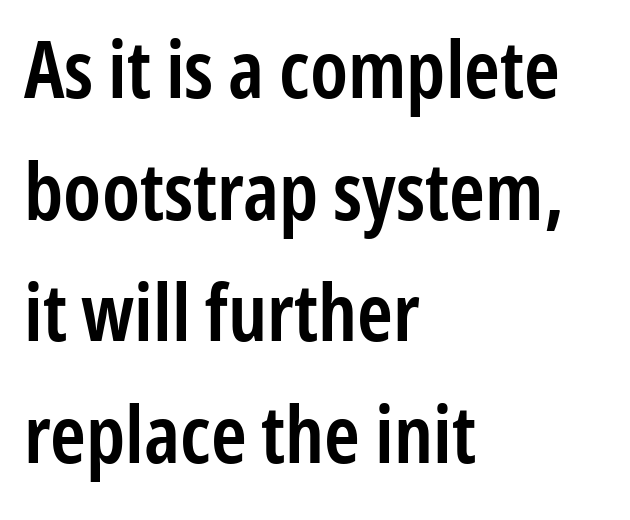
{"serif": "no", "italic": "no", "bold": "semi", "weight": "semibold", "width": "condensed", "stroke_contrast": "low", "x_height": "medium", "monospaced": "no", "underline": "no", "align": "left", "line_spacing": "normal", "line_spacing_ratio": 1.52, "letter_spacing": "normal", "letter_spacing_em": 0.0, "glyph_px": 80}
